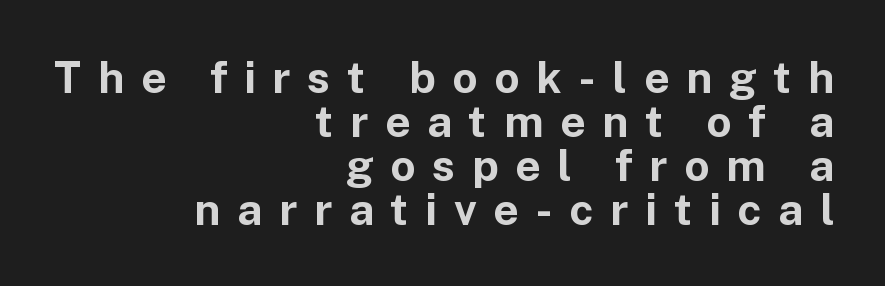
You could not count columns in this text — the font is proportionally spaced. The space beneath each line is pristine and unruled. The designer went with a sans here, leaving each stem footless. What's the leading like? Squeezed, with rows nearly overlapping. Honestly, the letter spacing is so wide it's the main thing you notice.
